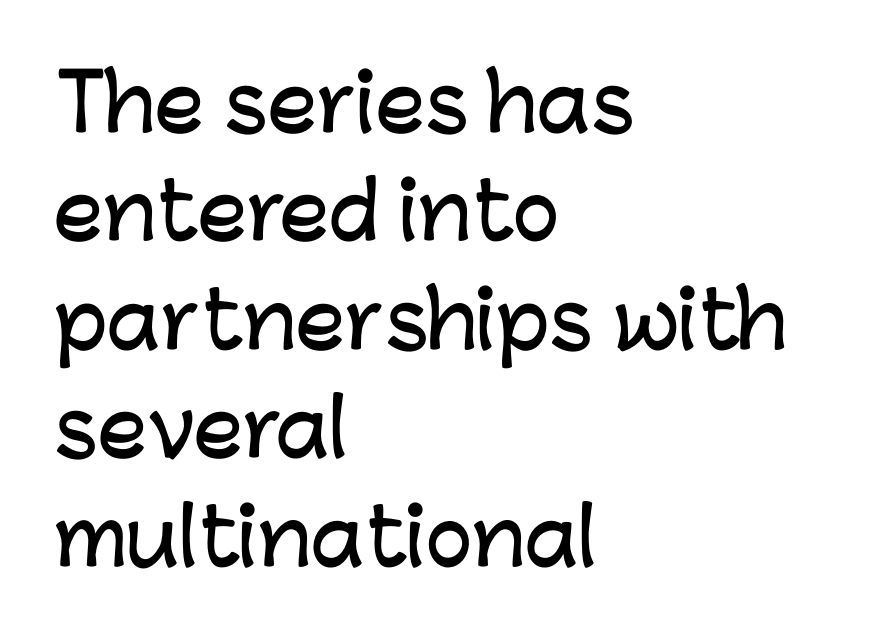
{"serif": "no", "italic": "no", "width": "normal", "stroke_contrast": "low", "x_height": "medium", "monospaced": "no", "underline": "no", "align": "left", "line_spacing": "normal", "line_spacing_ratio": 1.39, "letter_spacing": "normal", "letter_spacing_em": 0.0, "glyph_px": 78}
